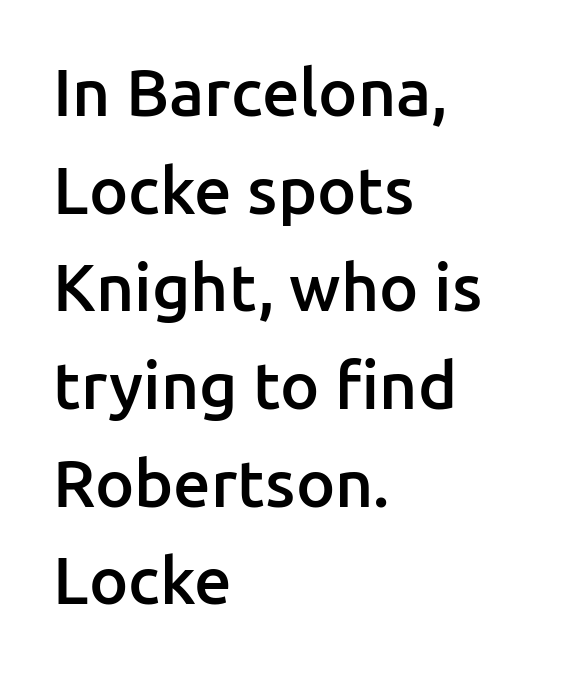
Characters remain perfectly vertical along every line. Honestly, the row spacing looks completely unremarkable. Nobody touched the tracking dial on this one. Plain, unruled lines of type. The paragraph has a hard left edge and a soft right edge.
